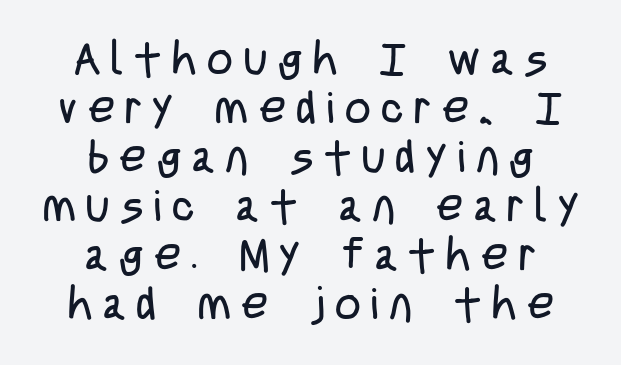
{"serif": "no", "italic": "no", "bold": "no", "weight": "regular", "width": "condensed", "stroke_contrast": "low", "x_height": "large", "monospaced": "no", "underline": "no", "align": "center", "line_spacing": "tight", "line_spacing_ratio": 1.09, "letter_spacing": "wide", "letter_spacing_em": 0.24, "glyph_px": 45}
